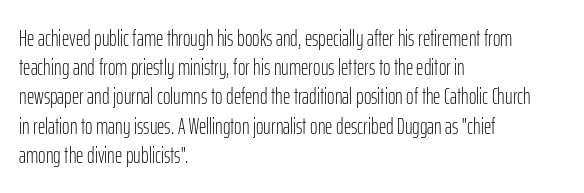
The image shows 23 px text type, upright; set left-aligned, normal line spacing (1.27x), normal letter spacing, not underlined.
